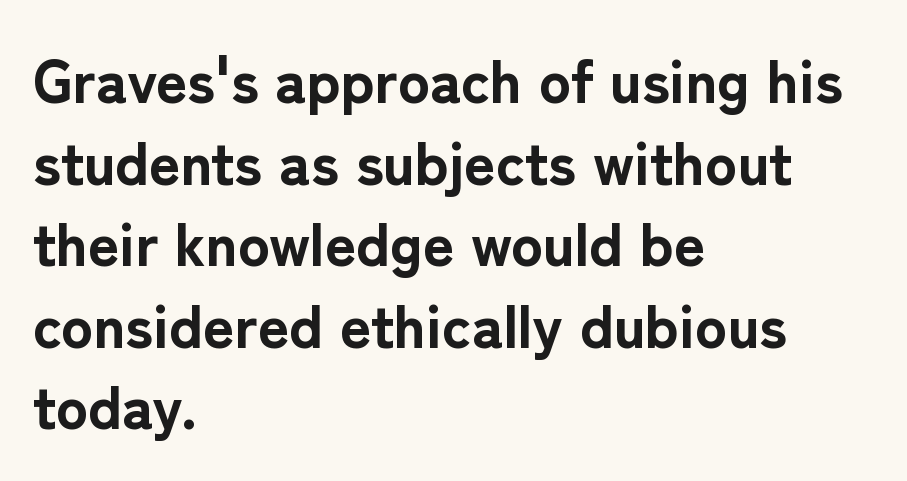
The image shows 60 px bold sans-serif type, upright; set left-aligned, normal line spacing (1.36x), normal letter spacing, not underlined; low stroke contrast and a medium x-height.
